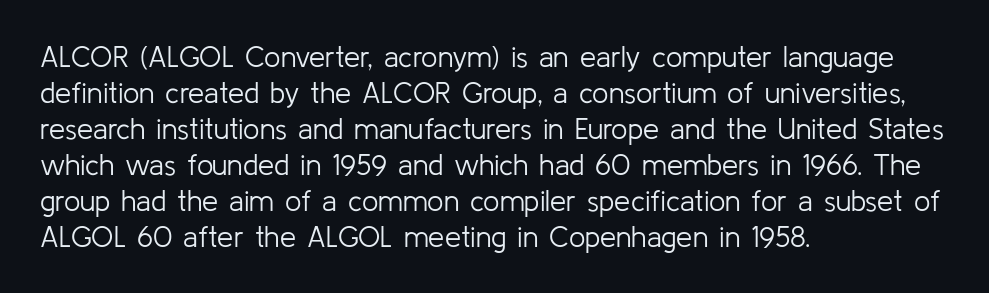
Serif or sans? Sans — the stroke terminals are bare. Horizontal alignment here is leftward, the default for most running prose. Default kerning and tracking; the words read as compact shapes. Style check: upright. Weight: in the light-to-regular range. Quick note: underline off.
